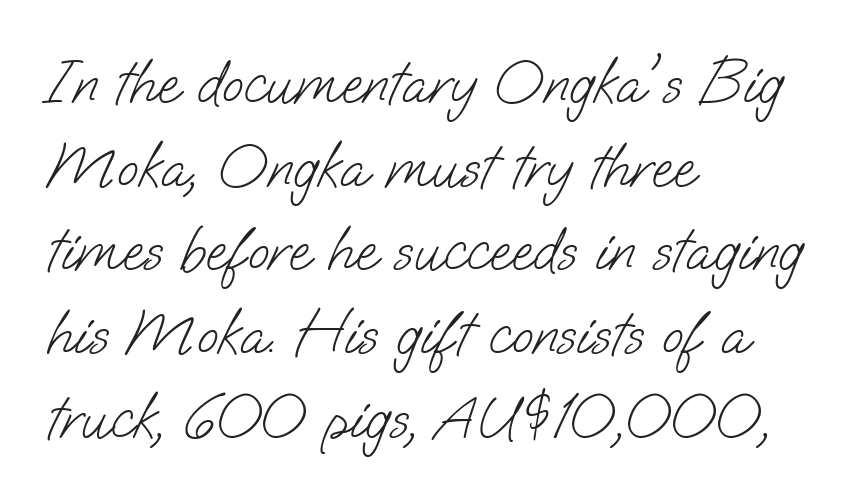
{"serif": "no", "bold": "no", "weight": "light", "width": "normal", "stroke_contrast": "low", "x_height": "small", "monospaced": "no", "underline": "no", "align": "left", "line_spacing": "normal", "line_spacing_ratio": 1.35, "letter_spacing": "normal", "letter_spacing_em": 0.0, "glyph_px": 62}
